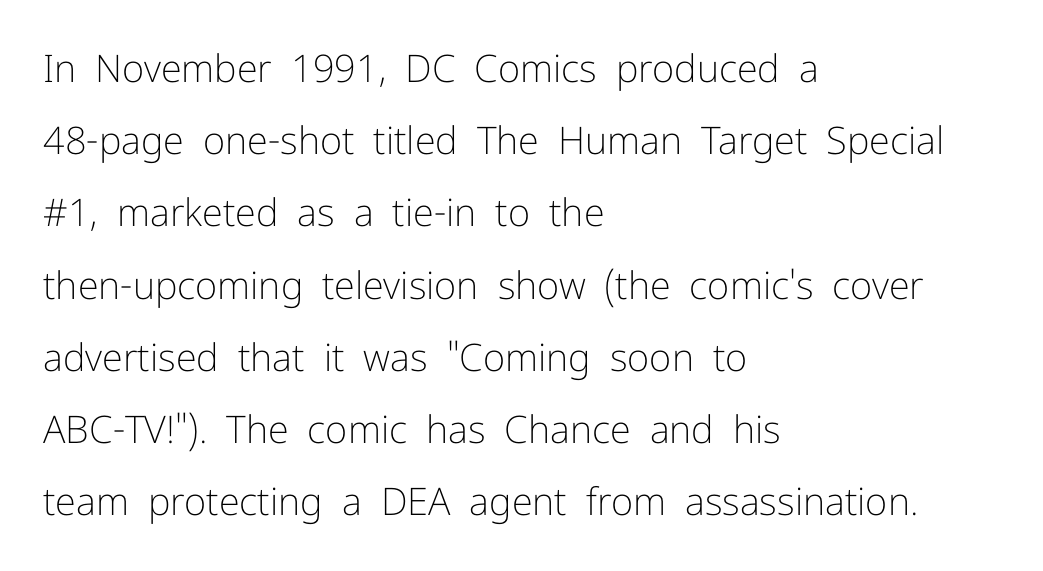
{"serif": "no", "italic": "no", "bold": "no", "weight": "light", "width": "normal", "stroke_contrast": "low", "x_height": "medium", "monospaced": "no", "underline": "no", "align": "left", "line_spacing": "loose", "line_spacing_ratio": 1.9, "letter_spacing": "normal", "letter_spacing_em": 0.0, "glyph_px": 38}
